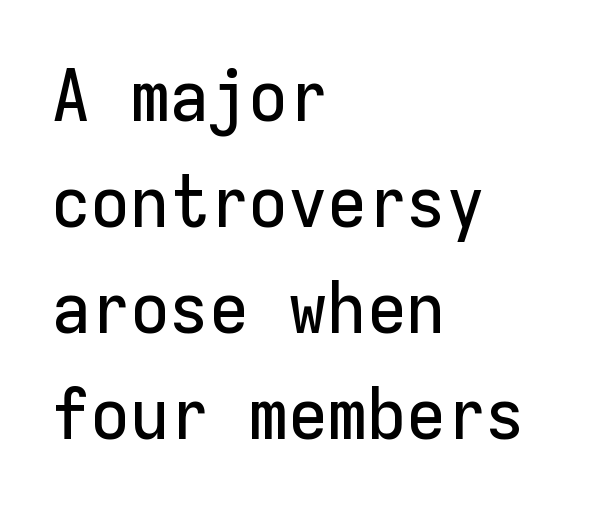
The rendering shows plain stroke endings on the letterforms — a sans-serif design. Notice how descenders clear the ascenders below comfortably — that's standard leading. What stands out about the letter spacing? Nothing — it is the standard amount. Think of a typewriter: that constant character pitch is what you see here. In CSS terms this would be text-align: left.
